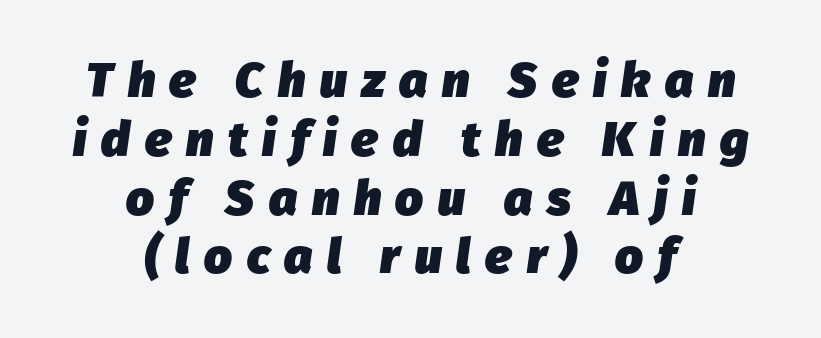
The image shows 49 px heavy type, italic (leaning right); set centered, line spacing 1.2x, unusually wide letter spacing (+0.3 em), not underlined; low stroke contrast and a medium x-height.
